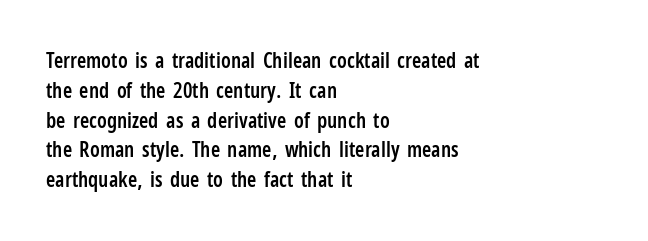
{"italic": "no", "bold": "semi", "underline": "no", "align": "left", "line_spacing": "normal", "line_spacing_ratio": 1.42, "letter_spacing": "normal", "letter_spacing_em": 0.0, "glyph_px": 21}
